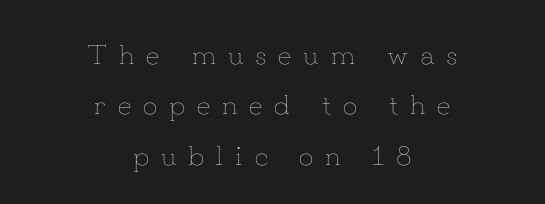
The passage shown is typed in a proportional face where columns would drift. Words appear elongated and porous because spacing is wide. Centered paragraph, ragged on both sides. Clear beneath every line of the passage.
